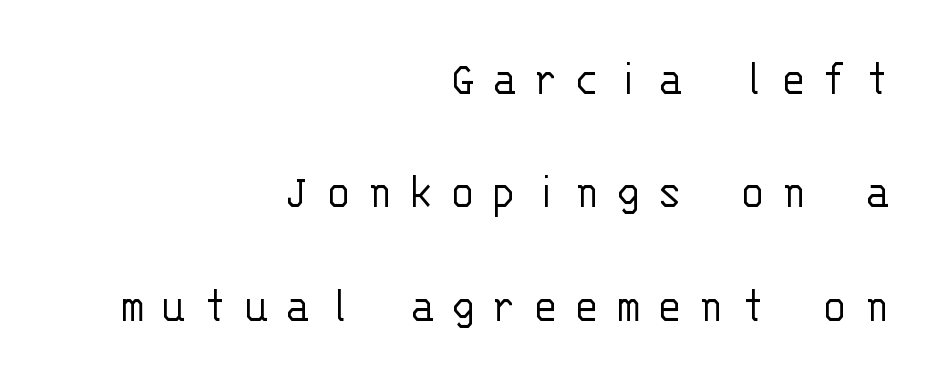
The specimen omits any rule beneath the text block's lines. You could count columns in this text — the font is strictly monospaced. The block of text is sparse from top to bottom, with ample space between rows. The letterforms sit at book weight or below. One-word summary of the alignment: right.
